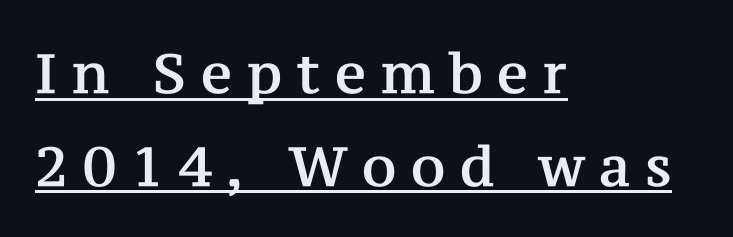
{"serif": "yes", "italic": "no", "width": "normal", "stroke_contrast": "medium", "x_height": "medium", "monospaced": "no", "underline": "yes", "align": "left", "line_spacing": "normal", "line_spacing_ratio": 1.69, "letter_spacing": "wide", "letter_spacing_em": 0.27, "glyph_px": 55}
